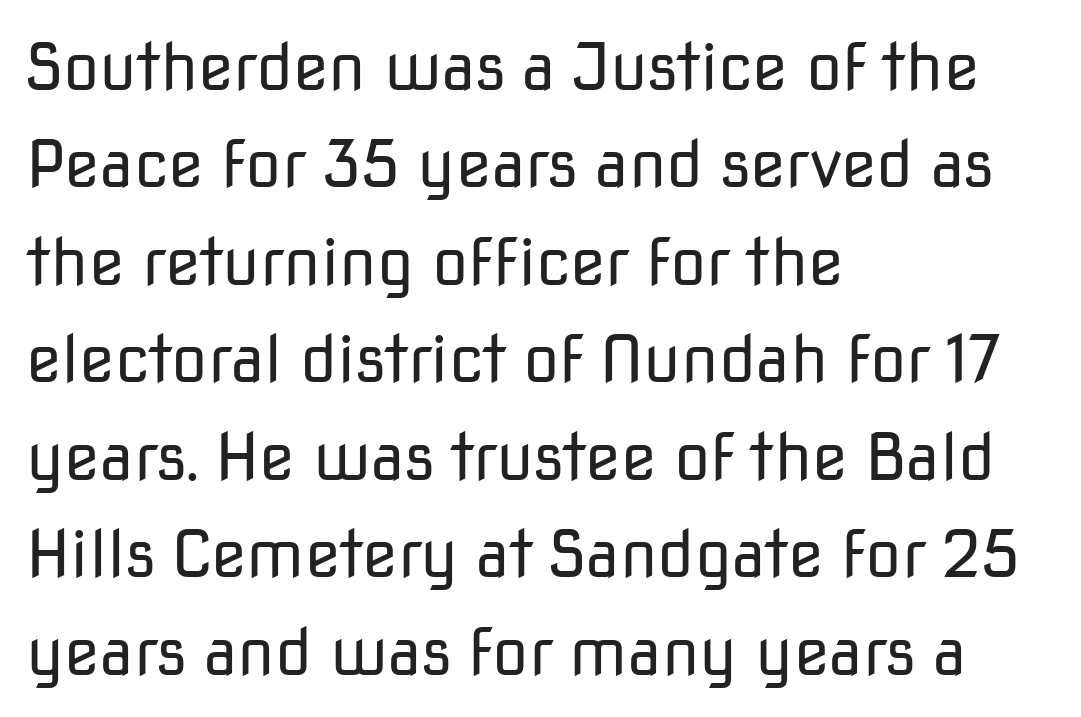
Q: Is the text bold? A: No.
Q: Is the text italic (slanted)? A: No, it is upright.
Q: Is the typeface a serif or a sans-serif typeface? A: Sans-serif.
Q: Is the text underlined? A: No.
Q: How is the paragraph aligned? A: Left-aligned.
Q: Is the spacing between letters normal or unusually wide? A: Normal.
Q: Is the spacing between lines tight, normal or loose? A: Normal.
Q: Width (condensed, normal, or wide)? A: Normal.
Q: Stroke contrast? A: Low.
Q: x-height? A: Medium.
Q: Monospaced? A: No.
